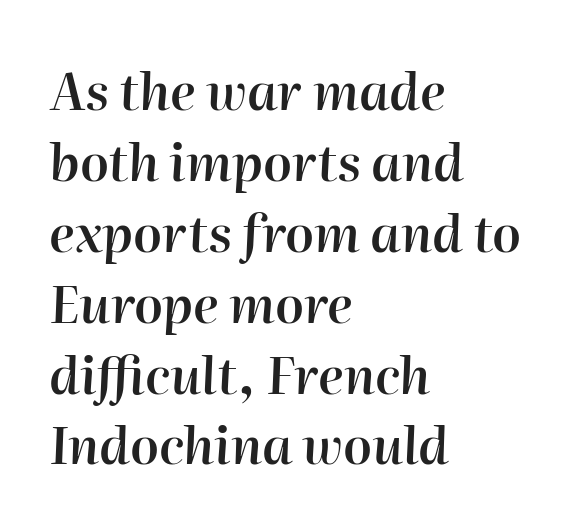
Q: Is the text bold? A: Semi-bold.
Q: Is the text italic (slanted)? A: Yes, it leans right by about 2 degrees.
Q: Is the text underlined? A: No.
Q: How is the paragraph aligned? A: Left-aligned.
Q: Is the spacing between letters normal or unusually wide? A: Normal.
Q: Is the spacing between lines tight, normal or loose? A: Normal.
Q: Width (condensed, normal, or wide)? A: Normal.
Q: Stroke contrast? A: High.
Q: x-height? A: Medium.
Q: Monospaced? A: No.
